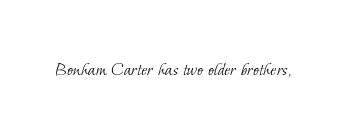
Q: Is the text bold? A: No.
Q: Is the text underlined? A: No.
Q: Is the spacing between letters normal or unusually wide? A: Normal.
